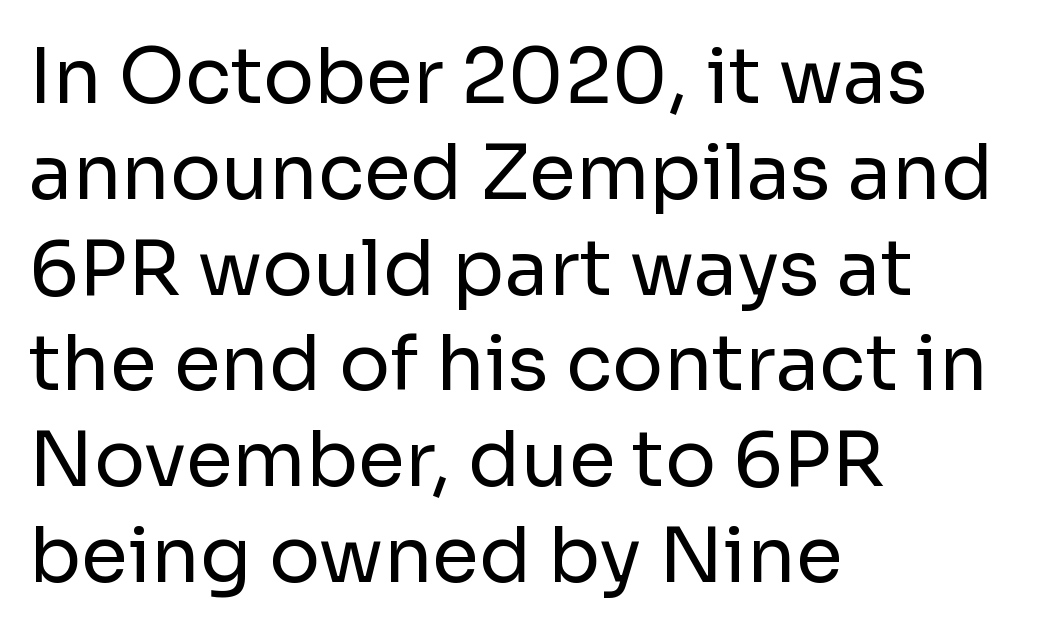
The image shows 76 px regular-weight sans-serif type, upright; set left-aligned, normal line spacing (1.26x), normal letter spacing, not underlined; low stroke contrast and a medium x-height.
